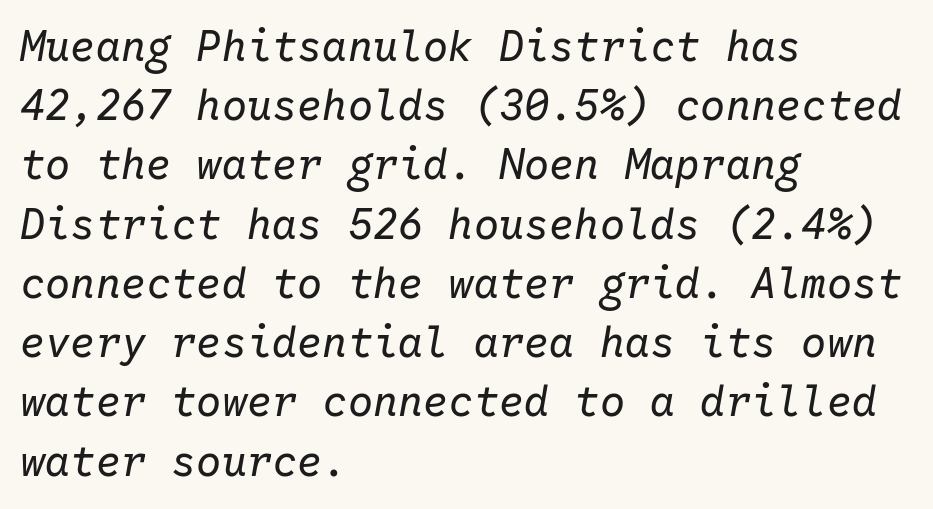
The image shows 42 px regular-weight type, italic (leaning right), monospaced; set left-aligned, normal line spacing (1.41x), normal letter spacing, not underlined; low stroke contrast and a medium x-height.
